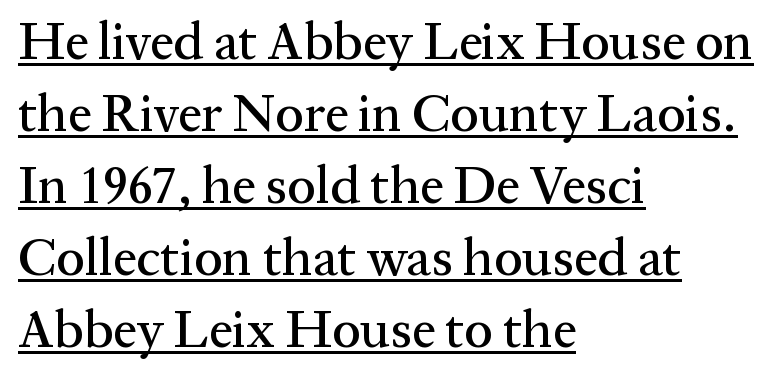
The image shows 53 px serif type, upright; set left-aligned, normal line spacing (1.36x), normal letter spacing, underlined; medium stroke contrast and a medium x-height.
